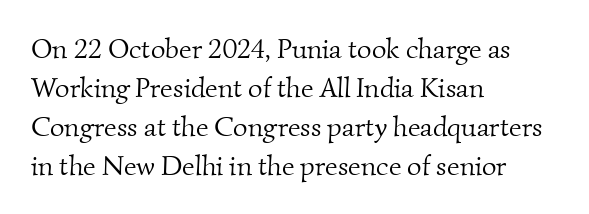
The image shows 28 px light serif type; set left-aligned, normal line spacing (1.39x), normal letter spacing, not underlined; medium stroke contrast and a small x-height.
